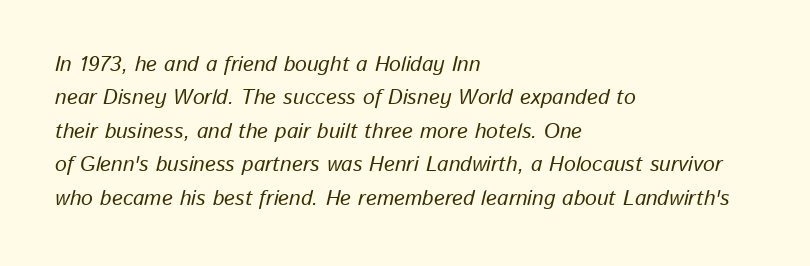
The foot of each line stays bare and open. The horizontal fit of the characters is conventional and even. The font's italic variant was chosen for this text. Rows of type keep a routine distance in the vertical direction. A classic flush-left, rag-right setting is used for this passage.
